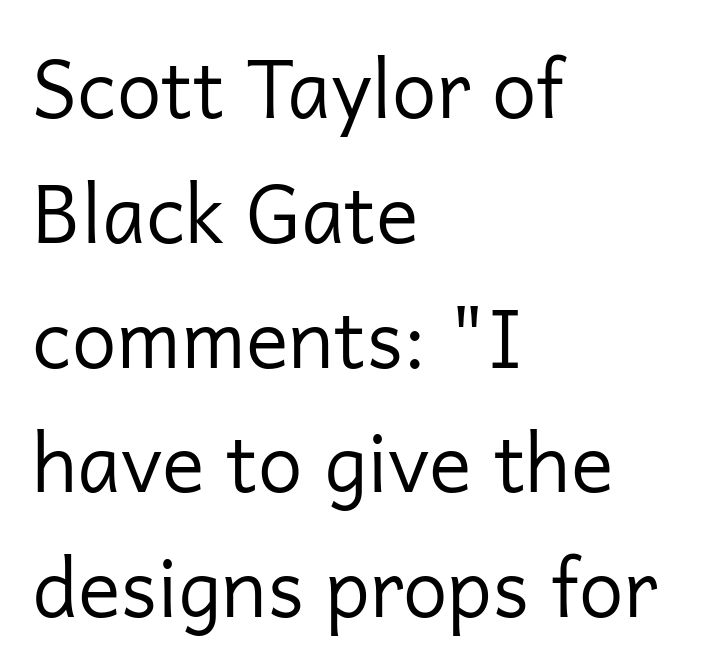
{"serif": "no", "italic": "no", "bold": "no", "weight": "regular", "width": "normal", "stroke_contrast": "low", "x_height": "medium", "monospaced": "no", "underline": "no", "align": "left", "line_spacing": "normal", "line_spacing_ratio": 1.56, "letter_spacing": "normal", "letter_spacing_em": 0.0, "glyph_px": 80}
